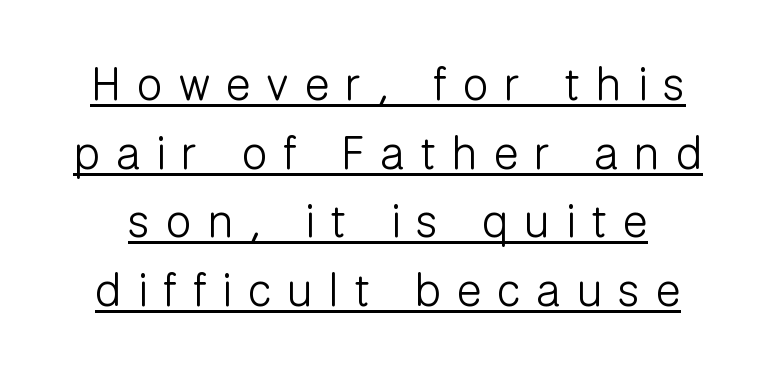
The image shows 46 px light sans-serif type, upright; set normal line spacing (1.49x), unusually wide letter spacing (+0.35 em), underlined; low stroke contrast and a medium x-height.
